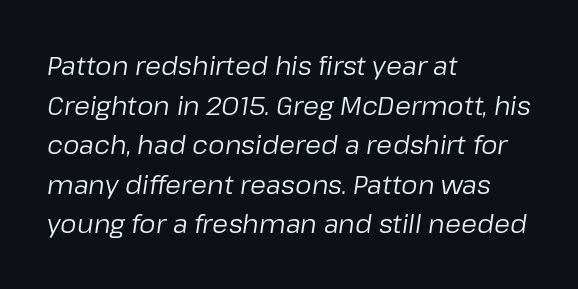
The image shows 26 px text type, italic (leaning right); set left-aligned, normal line spacing (1.52x), normal letter spacing, not underlined.
